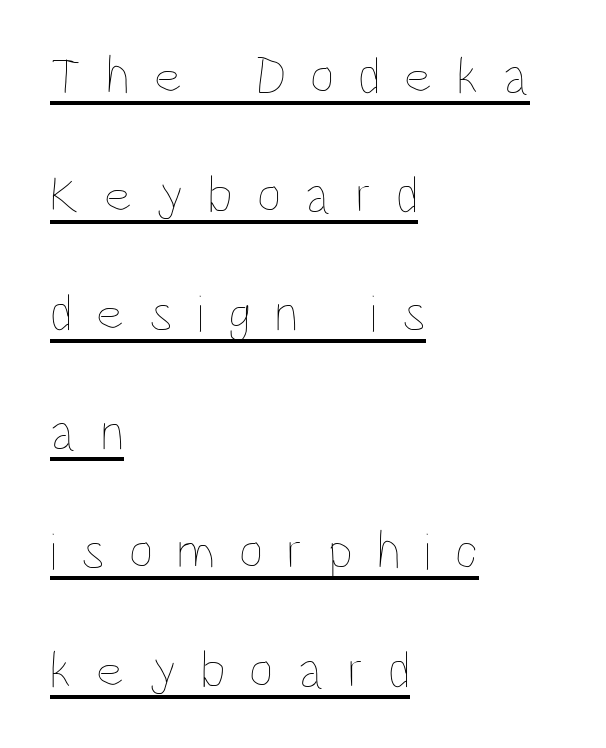
{"italic": "no", "bold": "no", "weight": "thin", "width": "condensed", "stroke_contrast": "low", "x_height": "large", "monospaced": "no", "underline": "yes", "align": "left", "line_spacing": "loose", "line_spacing_ratio": 2.24, "letter_spacing": "wide", "letter_spacing_em": 0.46, "glyph_px": 53}
